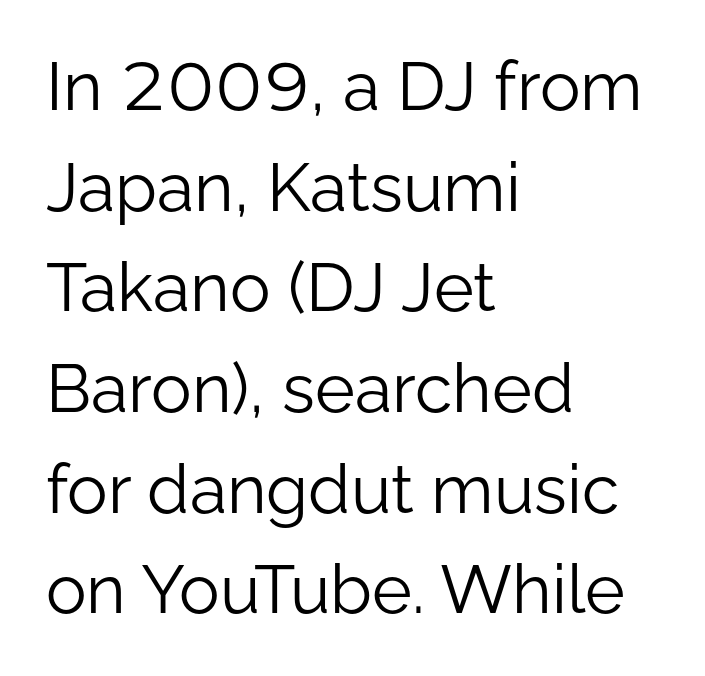
You could not count columns in this text — the font is proportionally spaced. A typesetter would call this zero additional tracking. Unlike italic type, these characters show no tilt at all. Each row of text sits above clean, open space. The passage shown is typeset with a sans-serif family.
